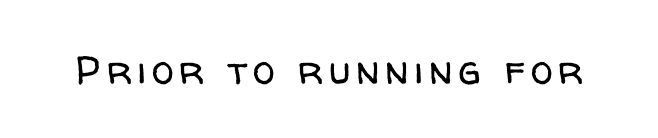
Does the type have serifs? No, each stem ends abruptly. Proportional: the letters do not fall into vertical columns. The space directly below the letters is spotless. The type sits square on the baseline with zero lean. Counters stay open thanks to moderate or lighter strokes.
